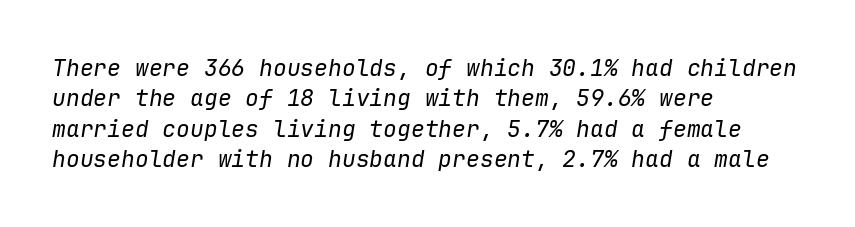
Q: Is the text bold? A: No.
Q: Is the text italic (slanted)? A: Yes, it leans right by about 9 degrees.
Q: Is the text underlined? A: No.
Q: How is the paragraph aligned? A: Left-aligned.
Q: Is the spacing between letters normal or unusually wide? A: Normal.
Q: Is the spacing between lines tight, normal or loose? A: Normal.
